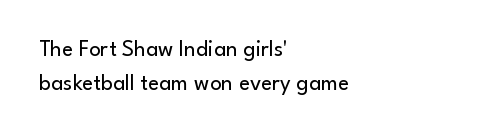
Just letters on the line, the space beneath them empty. Evenly set lines give the paragraph a standard silhouette. Heft: none added — not bold. Notice how the passage keeps a crisp vertical edge on the left only. No extra tracking has been applied to these lines. A roman cut, with each character standing at attention.
